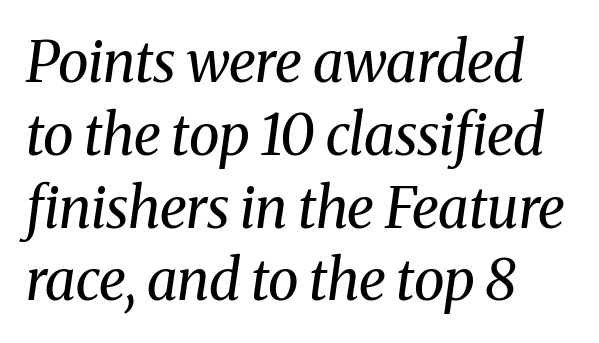
Students, note that the glyphs here touch the page at normal intervals. Looking at the ascenders, they clearly lean. Regarding serifs, this sample has them. You could not count columns in this text — the font is proportionally spaced.
